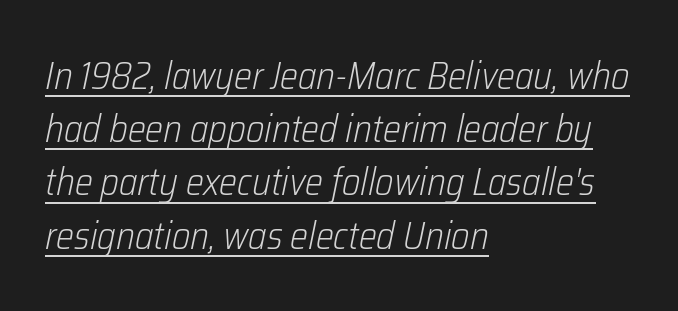
{"italic": "yes", "lean": "right", "slant_degrees": 12, "bold": "no", "weight": "light", "width": "condensed", "stroke_contrast": "low", "x_height": "medium", "monospaced": "no", "underline": "yes", "align": "left", "line_spacing": "normal", "line_spacing_ratio": 1.4, "letter_spacing": "normal", "letter_spacing_em": 0.0, "glyph_px": 38}
